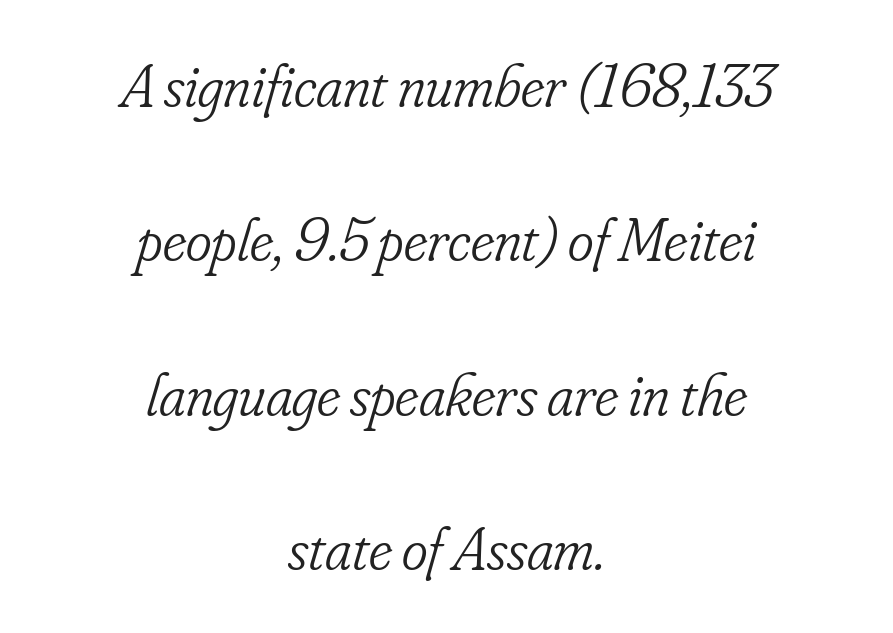
Q: Is the text bold? A: No.
Q: Is the text italic (slanted)? A: Yes, it leans right by about 16 degrees.
Q: Is the typeface a serif or a sans-serif typeface? A: Serif.
Q: Is the text underlined? A: No.
Q: How is the paragraph aligned? A: Centered.
Q: Is the spacing between letters normal or unusually wide? A: Normal.
Q: Is the spacing between lines tight, normal or loose? A: Loose.
Q: Width (condensed, normal, or wide)? A: Condensed.
Q: Stroke contrast? A: Low.
Q: x-height? A: Small.
Q: Monospaced? A: No.
